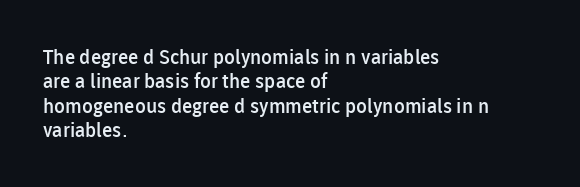
A typesetter would mark this as roman, not italic. Standard letterfit; no display-style spreading of the glyphs. This is the in-between weight designers call semibold or demi. The rendering anchors every line to the left-hand side. The area under the type is left untouched.
